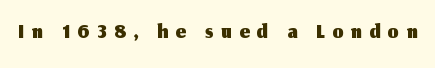
The image shows 35 px sans-serif type, upright; set unusually wide letter spacing (+0.21 em), not underlined; medium stroke contrast and a medium x-height.
